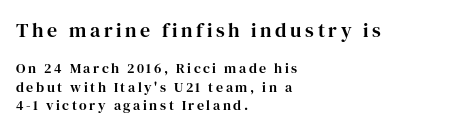
The image shows 20 px text type, upright; set left-aligned, normal line spacing (1.32x), not underlined; the first (top) block is 1.43x larger.
